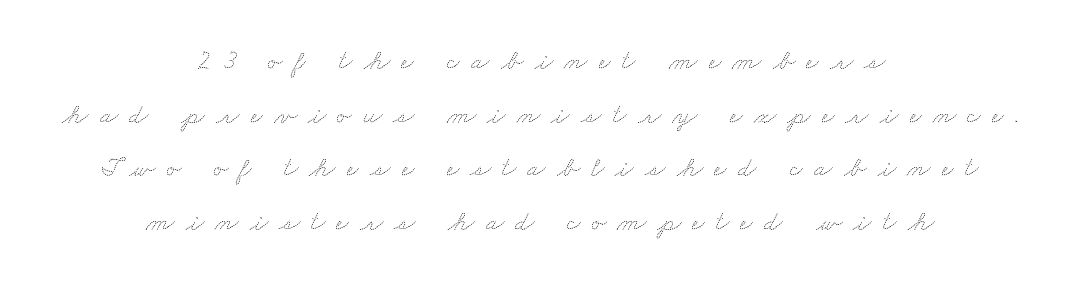
Only glyphs here, with clear space below each row. A quiet, ordinary-to-light weight characterises the typeface. The leading is generous, giving the passage an open texture. The rag falls on both sides of this text block equally. What stands out about the letter spacing? Its width — letters are far apart.
